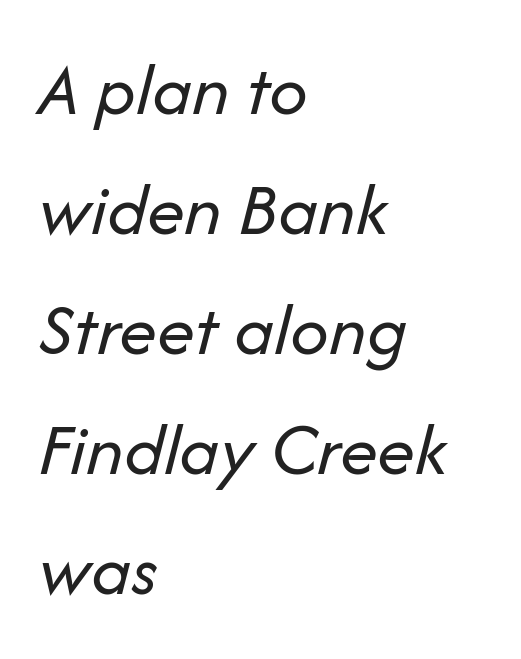
Q: Is the text bold? A: No.
Q: Is the text italic (slanted)? A: Yes, it leans right by about 14 degrees.
Q: Is the text underlined? A: No.
Q: How is the paragraph aligned? A: Left-aligned.
Q: Is the spacing between letters normal or unusually wide? A: Normal.
Q: Is the spacing between lines tight, normal or loose? A: Normal.
Q: Width (condensed, normal, or wide)? A: Normal.
Q: Stroke contrast? A: Low.
Q: x-height? A: Medium.
Q: Monospaced? A: No.
